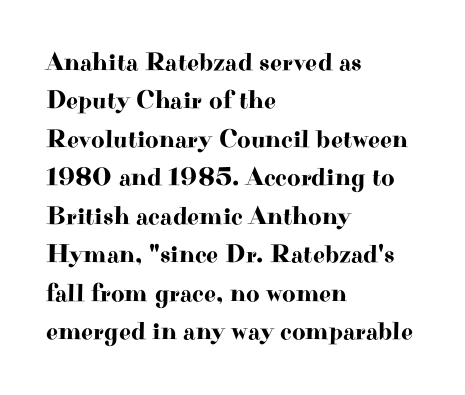
These lines keep a tight, regular rhythm from letter to letter. A student would call this left alignment; a typographer would say flush left, rag right. Descenders are the only things crossing below the line. Evenly set lines give the paragraph a standard silhouette. Ordinary non-slanted type is in use.
